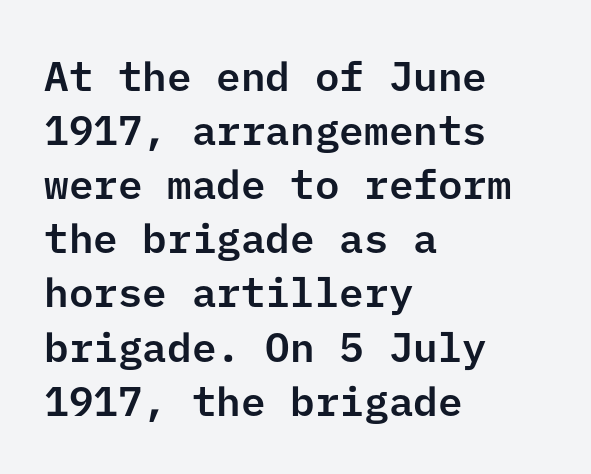
{"serif": "no", "italic": "no", "width": "normal", "stroke_contrast": "low", "x_height": "medium", "underline": "no", "align": "left", "line_spacing": "normal", "line_spacing_ratio": 1.32, "letter_spacing": "normal", "letter_spacing_em": 0.0, "glyph_px": 41}
